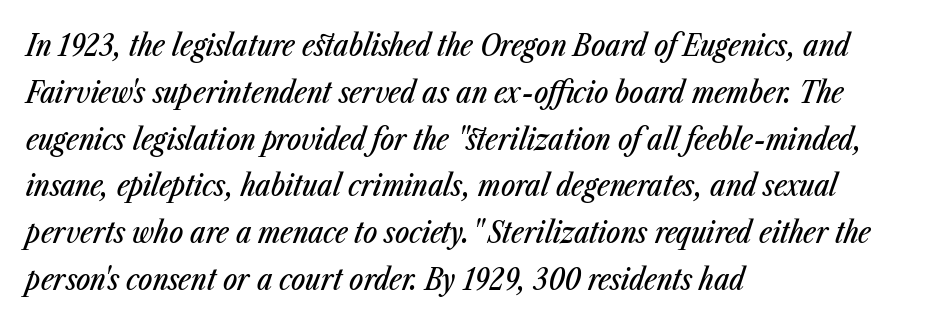
Spacing verdict: proportional, widths tailored to each character. The specimen reads as italic at a glance. The passage shown has conventional tracking throughout. No word sits above an underline.
